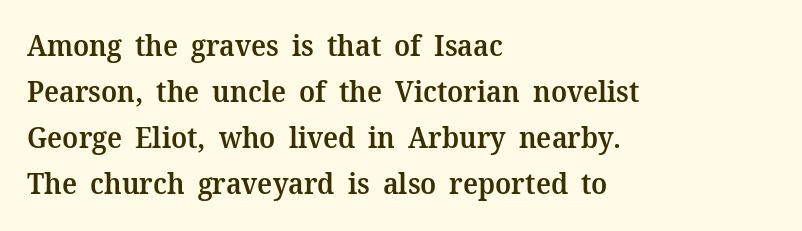
Q: Is the text bold? A: Semi-bold.
Q: Is the text italic (slanted)? A: No, it is upright.
Q: Is the typeface a serif or a sans-serif typeface? A: Serif.
Q: Is the text underlined? A: No.
Q: How is the paragraph aligned? A: Left-aligned.
Q: Is the spacing between letters normal or unusually wide? A: Normal.
Q: Is the spacing between lines tight, normal or loose? A: Normal.
Q: Width (condensed, normal, or wide)? A: Normal.
Q: Stroke contrast? A: Medium.
Q: x-height? A: Medium.
Q: Monospaced? A: No.
